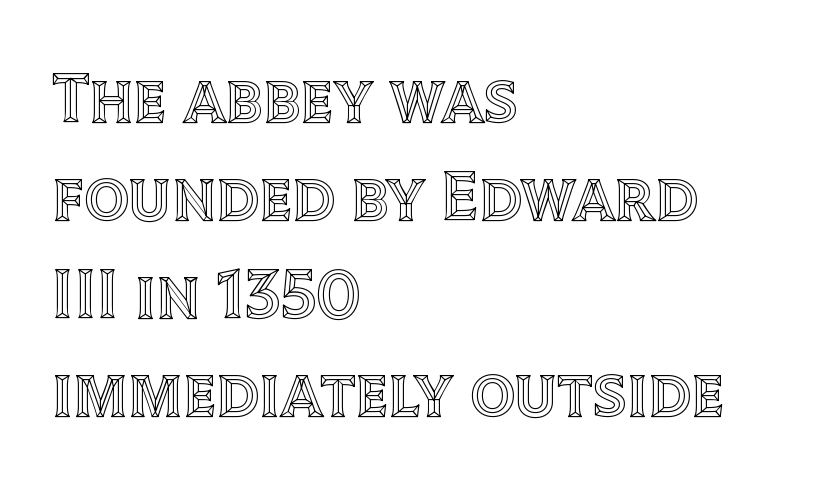
The image shows 70 px text type, upright; set left-aligned, normal line spacing (1.4x), normal letter spacing, not underlined; a large x-height.
